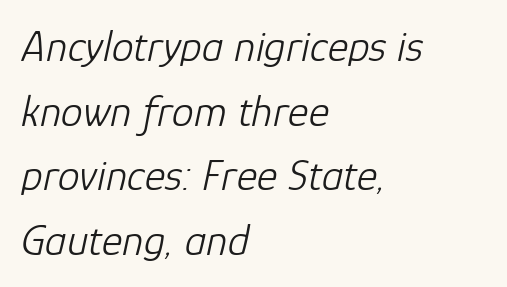
Clear beneath every line of the passage. The passage shown is typed in a proportional face where columns would drift. Is the block centered? No — it sits flush against the left margin. The letters are slanted; this is an italic face. Leading: standard.
